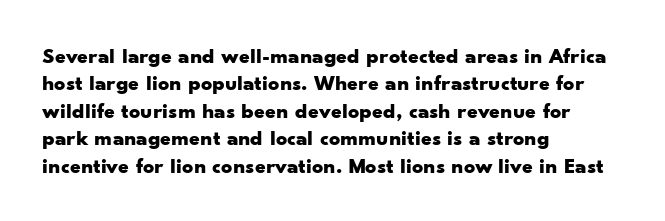
Q: Is the text bold? A: Yes.
Q: Is the text italic (slanted)? A: No, it is upright.
Q: Is the text underlined? A: No.
Q: How is the paragraph aligned? A: Left-aligned.
Q: Is the spacing between letters normal or unusually wide? A: Normal.
Q: Is the spacing between lines tight, normal or loose? A: Normal.
